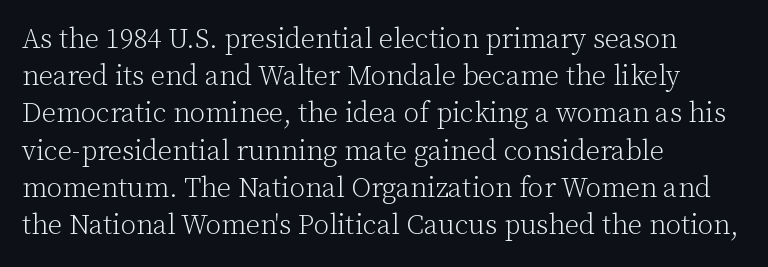
Q: Is the text bold? A: No.
Q: Is the text italic (slanted)? A: No, it is upright.
Q: Is the typeface a serif or a sans-serif typeface? A: Serif.
Q: Is the text underlined? A: No.
Q: How is the paragraph aligned? A: Left-aligned.
Q: Is the spacing between letters normal or unusually wide? A: Normal.
Q: Is the spacing between lines tight, normal or loose? A: Normal.
Q: Width (condensed, normal, or wide)? A: Normal.
Q: Stroke contrast? A: Low.
Q: x-height? A: Medium.
Q: Monospaced? A: No.
